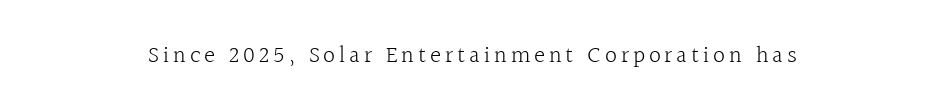
{"italic": "no", "bold": "no", "underline": "no", "align": "center", "glyph_px": 24}
